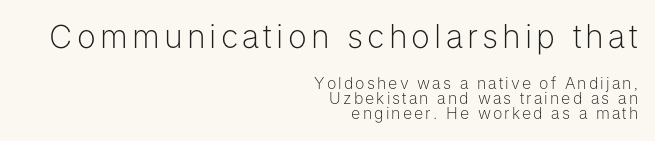
{"serif": "no", "italic": "no", "bold": "no", "weight": "light", "width": "normal", "stroke_contrast": "low", "x_height": "medium", "monospaced": "no", "underline": "no", "align": "right", "line_spacing": "tight", "line_spacing_ratio": 0.95, "larger_block": "first", "size_ratio": 2.0, "glyph_px": 32}
